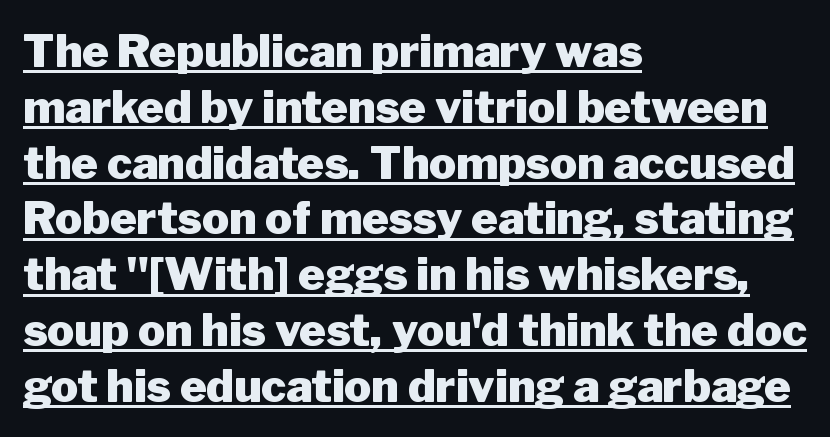
Q: Is the text bold? A: Yes.
Q: Is the text italic (slanted)? A: No, it is upright.
Q: Is the typeface a serif or a sans-serif typeface? A: Sans-serif.
Q: Is the text underlined? A: Yes.
Q: How is the paragraph aligned? A: Left-aligned.
Q: Is the spacing between letters normal or unusually wide? A: Normal.
Q: Width (condensed, normal, or wide)? A: Normal.
Q: Stroke contrast? A: Low.
Q: x-height? A: Medium.
Q: Monospaced? A: No.
